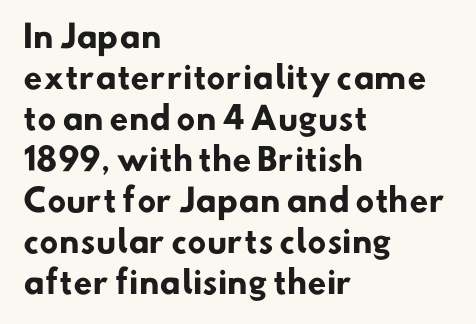
{"serif": "no", "bold": "yes", "weight": "heavy", "width": "normal", "stroke_contrast": "low", "x_height": "small", "monospaced": "no", "underline": "no", "align": "left", "line_spacing": "normal", "line_spacing_ratio": 1.32, "letter_spacing": "normal", "letter_spacing_em": 0.0, "glyph_px": 31}
